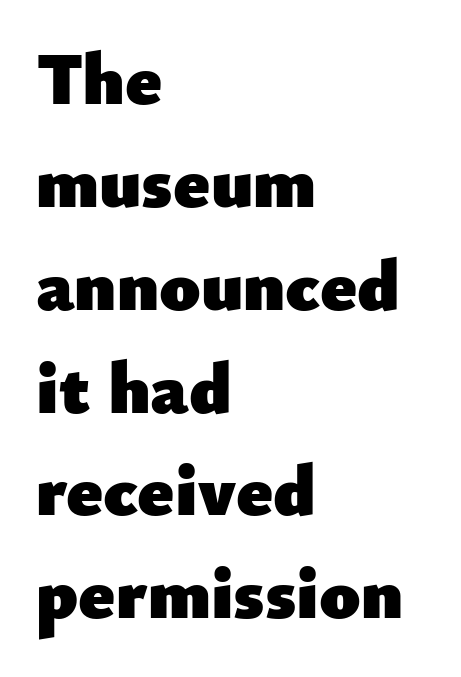
{"serif": "no", "italic": "no", "bold": "yes", "weight": "heavy", "width": "normal", "stroke_contrast": "low", "x_height": "small", "monospaced": "no", "underline": "no", "align": "left", "line_spacing": "normal", "line_spacing_ratio": 1.39, "letter_spacing": "normal", "letter_spacing_em": 0.0, "glyph_px": 74}
